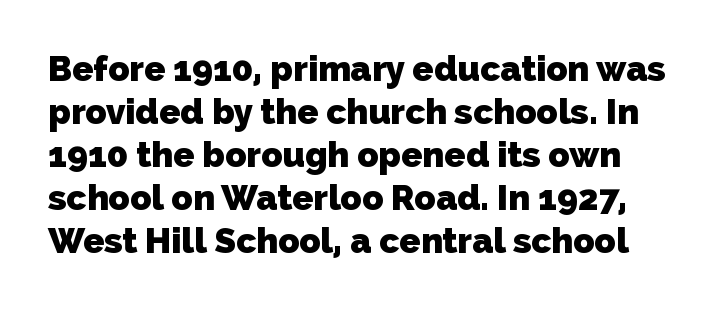
{"serif": "no", "bold": "yes", "weight": "heavy", "width": "normal", "stroke_contrast": "low", "x_height": "medium", "monospaced": "no", "underline": "no", "line_spacing_ratio": 1.23, "letter_spacing": "normal", "letter_spacing_em": 0.0, "glyph_px": 35}
